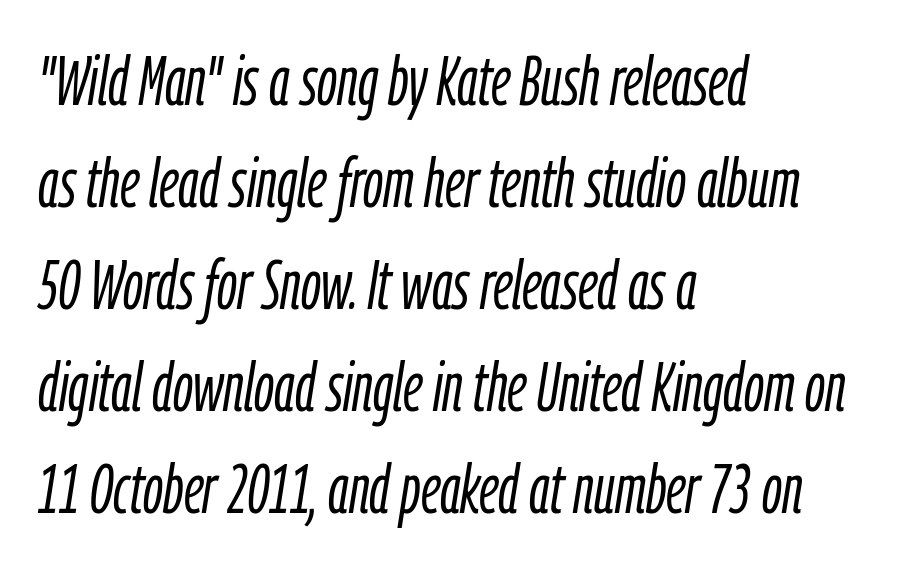
{"italic": "yes", "lean": "right", "slant_degrees": 9, "bold": "no", "weight": "light", "width": "condensed", "stroke_contrast": "low", "x_height": "medium", "monospaced": "no", "underline": "no", "align": "left", "line_spacing": "normal", "line_spacing_ratio": 1.48, "letter_spacing": "normal", "letter_spacing_em": 0.0, "glyph_px": 69}
